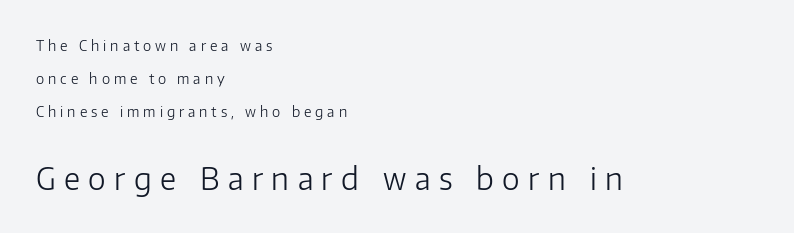
The image shows 30 px light sans-serif type, upright; set left-aligned, loose line spacing (2.35x), unusually wide letter spacing (+0.28 em), not underlined; the second (bottom) block is 2.14x larger; low stroke contrast and a medium x-height.
